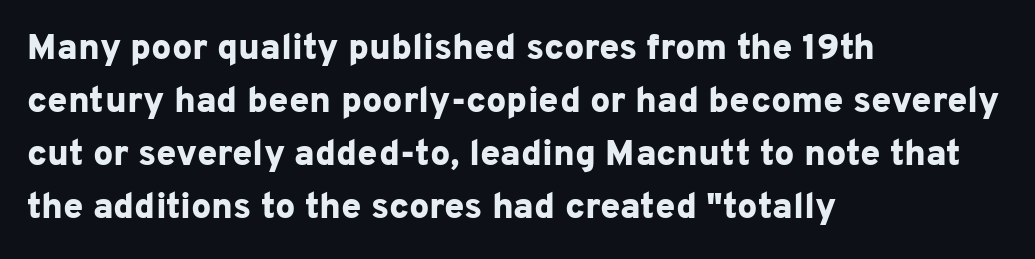
The ragged edge is on the right, which tells us the setting is flush left. Classification — sans serif. These lines are rendered in a variable-pitch font. The space beneath each line is pristine and unruled.
